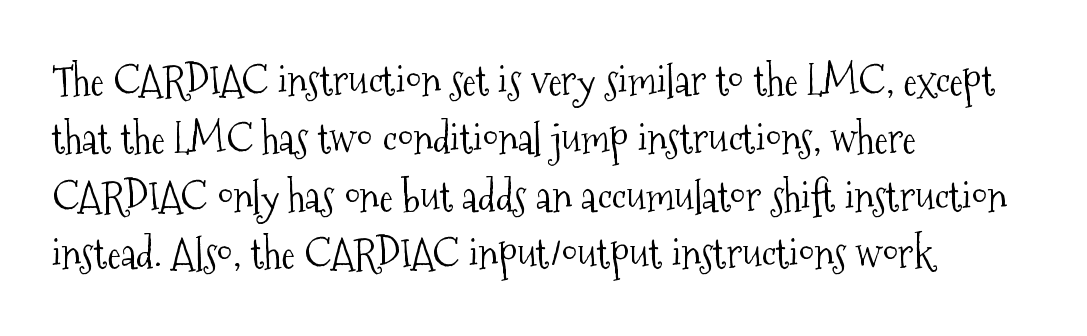
In terms of letterspacing, this is plain default setting. In terms of leading, this rendering sits right in the middle. Ascenders rise straight up at ninety degrees. Note the varied advance widths — an 'i' is clearly narrower than an 'm'. The rendering shows small feet on the letterforms — a serif design.
